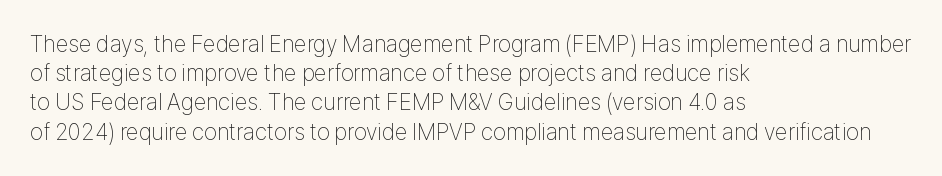
Q: Is the text bold? A: No.
Q: Is the text italic (slanted)? A: No, it is upright.
Q: Is the text underlined? A: No.
Q: How is the paragraph aligned? A: Left-aligned.
Q: Is the spacing between letters normal or unusually wide? A: Normal.
Q: Is the spacing between lines tight, normal or loose? A: Normal.
